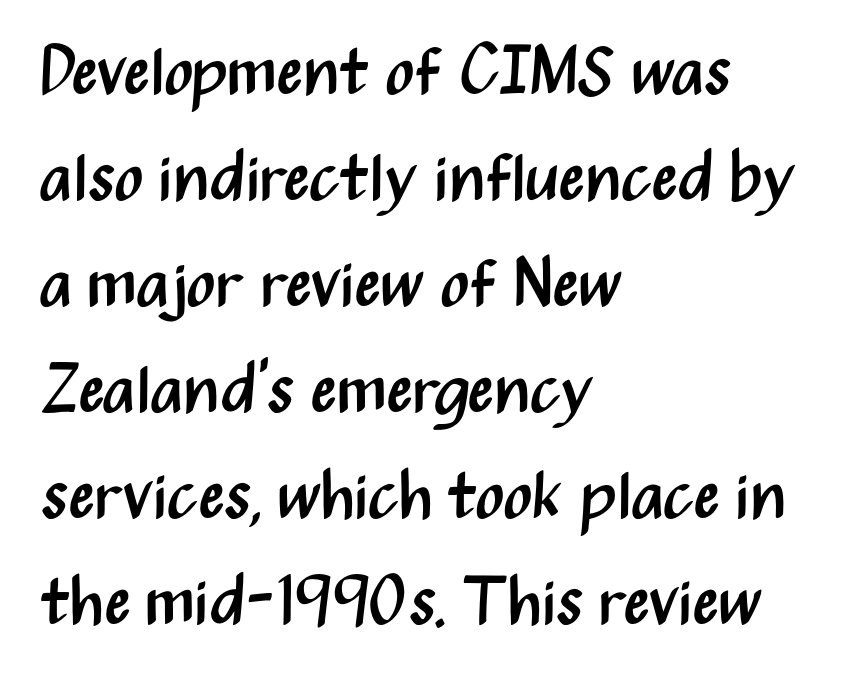
{"serif": "no", "italic": "no", "bold": "no", "weight": "regular", "width": "condensed", "stroke_contrast": "medium", "x_height": "medium", "monospaced": "no", "underline": "no", "align": "left", "line_spacing": "normal", "line_spacing_ratio": 1.56, "letter_spacing": "normal", "letter_spacing_em": 0.0, "glyph_px": 68}
